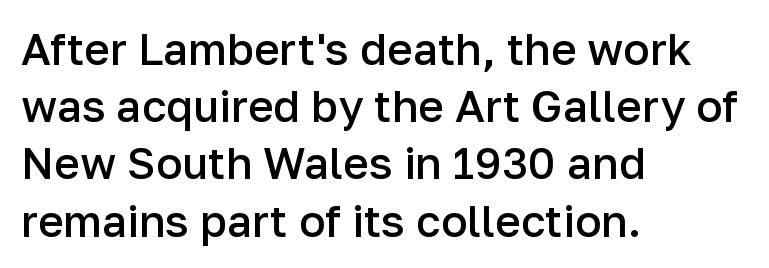
Q: Is the text bold? A: Semi-bold.
Q: Is the text italic (slanted)? A: No, it is upright.
Q: Is the typeface a serif or a sans-serif typeface? A: Sans-serif.
Q: Is the text underlined? A: No.
Q: How is the paragraph aligned? A: Left-aligned.
Q: Is the spacing between letters normal or unusually wide? A: Normal.
Q: Is the spacing between lines tight, normal or loose? A: Normal.
Q: Width (condensed, normal, or wide)? A: Normal.
Q: Stroke contrast? A: Low.
Q: x-height? A: Medium.
Q: Monospaced? A: No.
